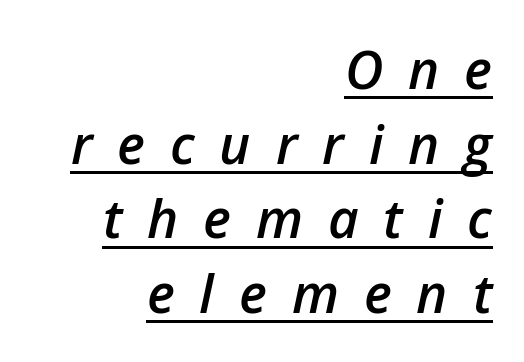
{"italic": "yes", "lean": "right", "slant_degrees": 12, "bold": "semi", "weight": "semibold", "width": "normal", "stroke_contrast": "low", "x_height": "medium", "monospaced": "no", "underline": "yes", "align": "right", "line_spacing": "normal", "line_spacing_ratio": 1.41, "letter_spacing": "wide", "letter_spacing_em": 0.47, "glyph_px": 53}
